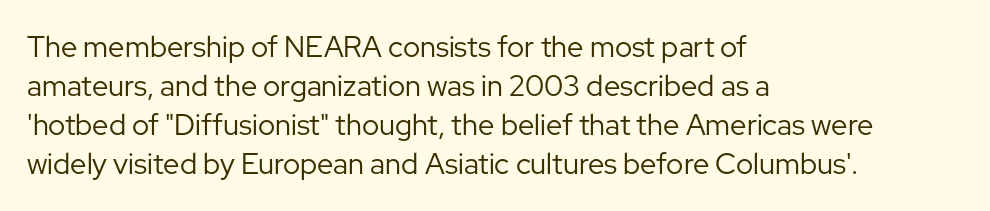
The image shows 29 px regular-weight sans-serif type, upright; set left-aligned, normal line spacing (1.35x), normal letter spacing, not underlined; low stroke contrast and a medium x-height.
